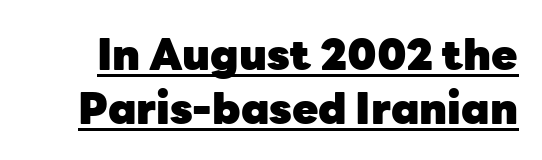
{"serif": "no", "italic": "no", "bold": "yes", "weight": "heavy", "width": "normal", "stroke_contrast": "low", "x_height": "medium", "monospaced": "no", "underline": "yes", "line_spacing": "normal", "line_spacing_ratio": 1.25, "letter_spacing": "normal", "letter_spacing_em": 0.0, "glyph_px": 43}
